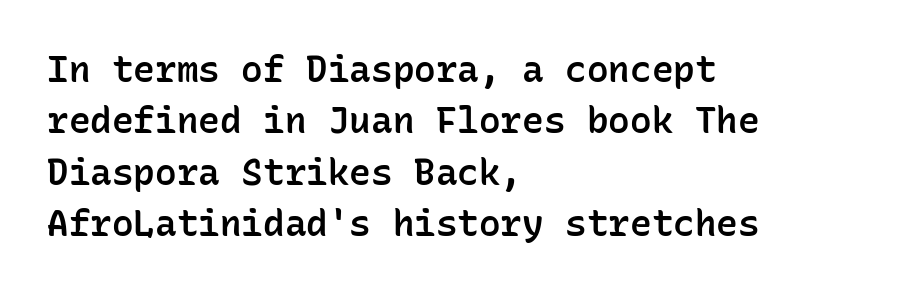
{"serif": "no", "italic": "no", "bold": "semi", "weight": "semibold", "width": "normal", "stroke_contrast": "low", "x_height": "medium", "monospaced": "yes", "underline": "no", "align": "left", "line_spacing": "normal", "line_spacing_ratio": 1.43, "letter_spacing": "normal", "letter_spacing_em": 0.0, "glyph_px": 36}
